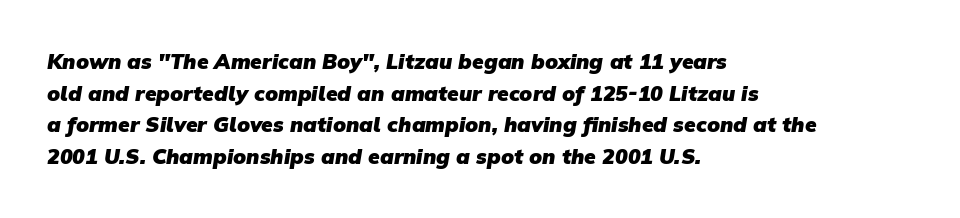
The image shows 21 px bold type; set left-aligned, normal line spacing (1.51x), normal letter spacing, not underlined.
